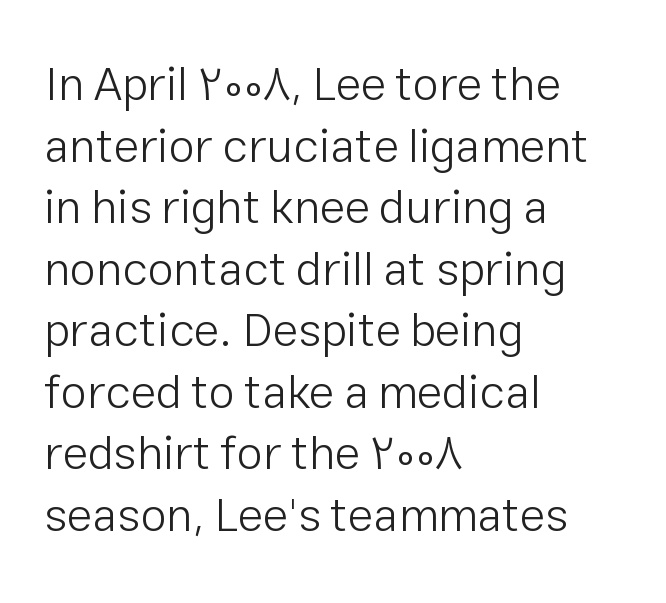
Inter-character spacing is left at the font's built-in metrics. Typographically, this falls in the sans-serif category. Tall strokes in this sample are plumb rather than angled. The rendering anchors every line to the left-hand side. Proportional: the letters do not fall into vertical columns. Weight: not bold — regular or lighter.
